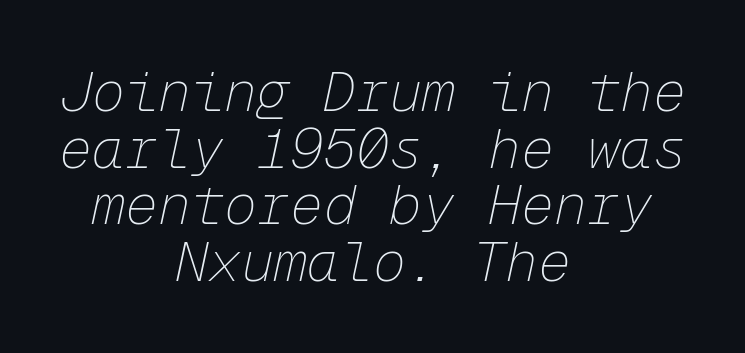
Q: Is the text bold? A: No.
Q: Is the text italic (slanted)? A: Yes, it leans right by about 12 degrees.
Q: Is the text underlined? A: No.
Q: How is the paragraph aligned? A: Centered.
Q: Is the spacing between letters normal or unusually wide? A: Normal.
Q: Is the spacing between lines tight, normal or loose? A: Tight.
Q: Width (condensed, normal, or wide)? A: Normal.
Q: Stroke contrast? A: Low.
Q: x-height? A: Medium.
Q: Monospaced? A: Yes.
